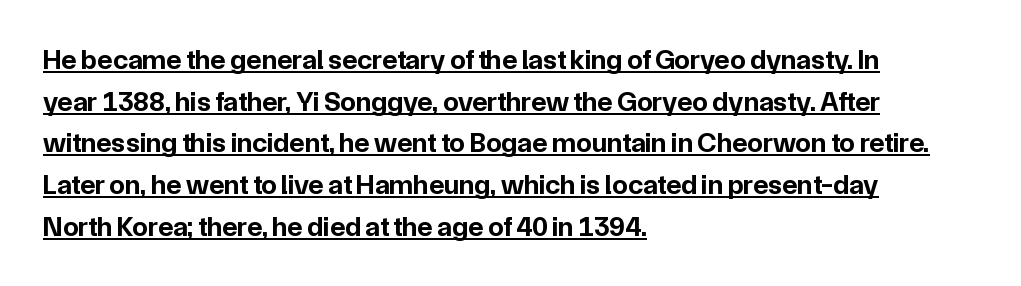
Posture: upright roman. Weight: bold. How would I describe the line gaps? Plain and ordinary. Grotesque or geometric, the face here clearly has no serifs.
